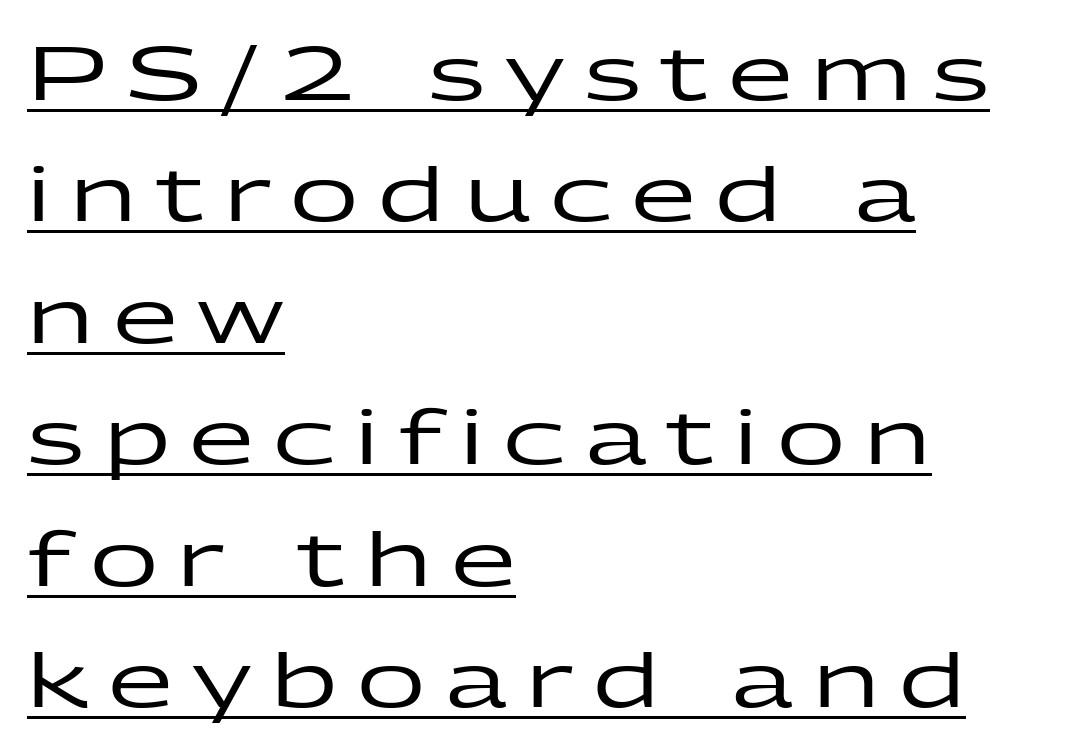
{"serif": "no", "italic": "no", "width": "wide", "stroke_contrast": "low", "x_height": "medium", "monospaced": "no", "underline": "yes", "align": "left", "line_spacing": "normal", "line_spacing_ratio": 1.62, "letter_spacing": "wide", "letter_spacing_em": 0.26, "glyph_px": 75}
